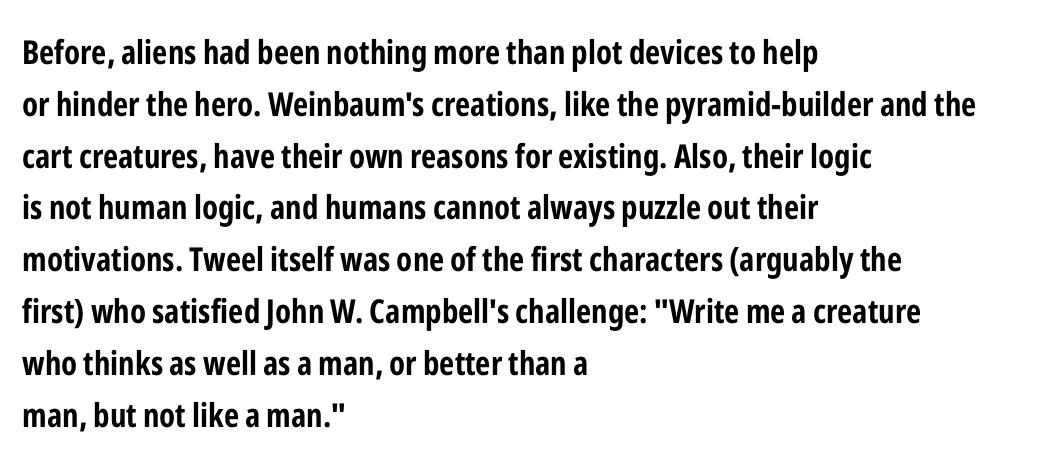
{"serif": "no", "italic": "no", "bold": "yes", "weight": "bold", "width": "condensed", "stroke_contrast": "low", "x_height": "medium", "monospaced": "no", "underline": "no", "align": "left", "line_spacing": "normal", "line_spacing_ratio": 1.57, "letter_spacing": "normal", "letter_spacing_em": 0.0, "glyph_px": 33}
